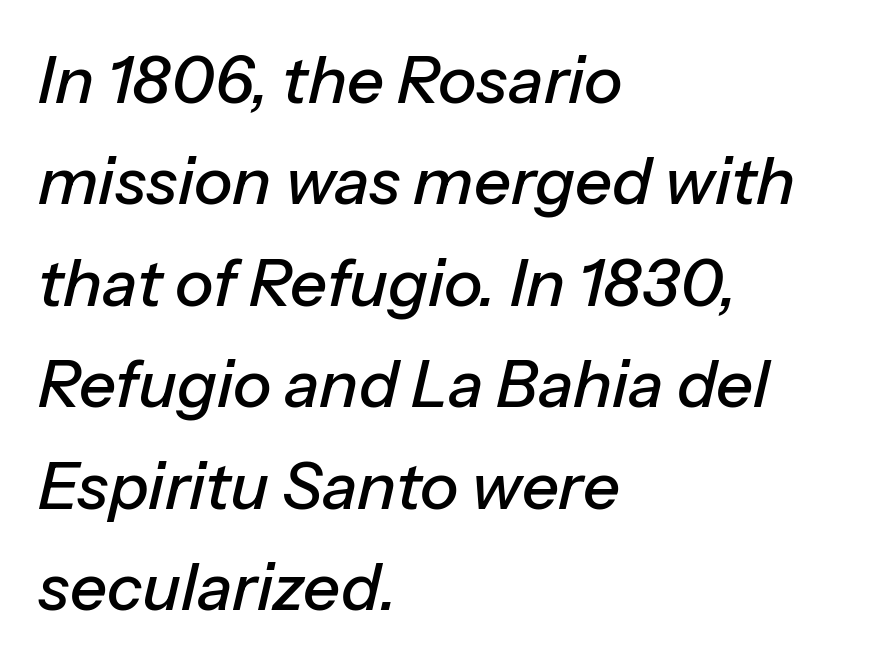
The image shows 65 px text type, italic (leaning right); set left-aligned, normal line spacing (1.56x), normal letter spacing, not underlined; low stroke contrast and a medium x-height.
